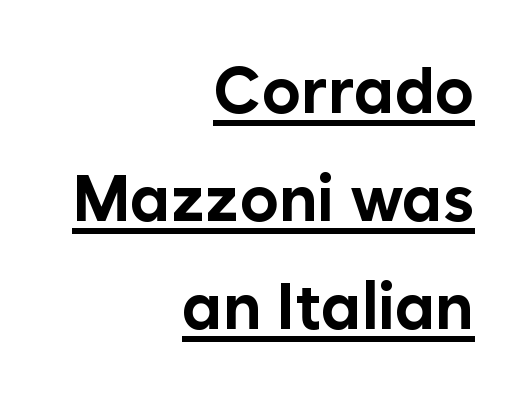
Style check: upright. The vertical gap from one line to the next is medium. You can tell from the bare stems that sans-serif type was used. Like a heading marked for emphasis, these lines bear an underscore.
